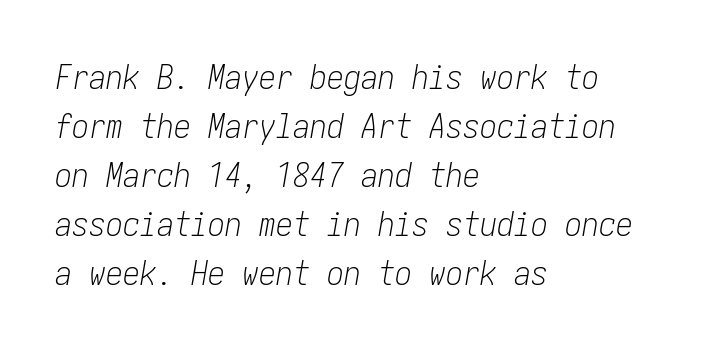
Q: Is the text bold? A: No.
Q: Is the text italic (slanted)? A: Yes, it leans right by about 10 degrees.
Q: Is the text underlined? A: No.
Q: How is the paragraph aligned? A: Left-aligned.
Q: Is the spacing between letters normal or unusually wide? A: Normal.
Q: Is the spacing between lines tight, normal or loose? A: Normal.
Q: Width (condensed, normal, or wide)? A: Condensed.
Q: Stroke contrast? A: Low.
Q: x-height? A: Medium.
